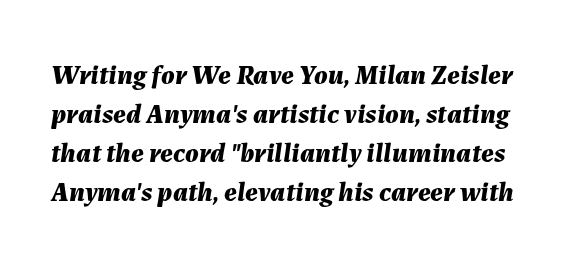
{"italic": "yes", "lean": "right", "slant_degrees": 7, "bold": "yes", "weight": "bold", "width": "normal", "stroke_contrast": "medium", "x_height": "medium", "monospaced": "no", "underline": "no", "line_spacing": "normal", "line_spacing_ratio": 1.39, "letter_spacing": "normal", "letter_spacing_em": 0.0, "glyph_px": 28}
